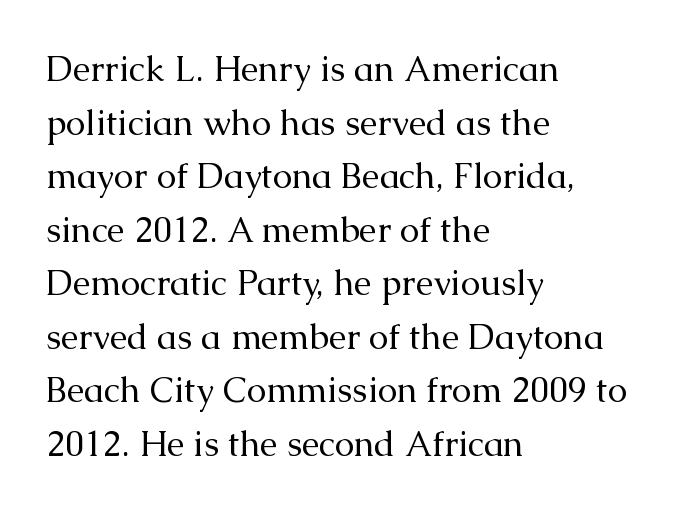
Q: Is the text bold? A: No.
Q: Is the text italic (slanted)? A: No, it is upright.
Q: Is the typeface a serif or a sans-serif typeface? A: Serif.
Q: Is the text underlined? A: No.
Q: How is the paragraph aligned? A: Left-aligned.
Q: Is the spacing between letters normal or unusually wide? A: Normal.
Q: Is the spacing between lines tight, normal or loose? A: Normal.
Q: Width (condensed, normal, or wide)? A: Normal.
Q: Stroke contrast? A: Medium.
Q: x-height? A: Medium.
Q: Monospaced? A: No.
